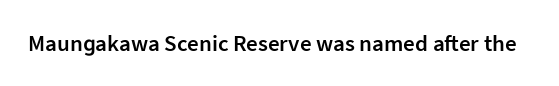
Q: Is the text bold? A: Semi-bold.
Q: Is the text italic (slanted)? A: No, it is upright.
Q: Is the text underlined? A: No.
Q: Is the spacing between letters normal or unusually wide? A: Normal.
